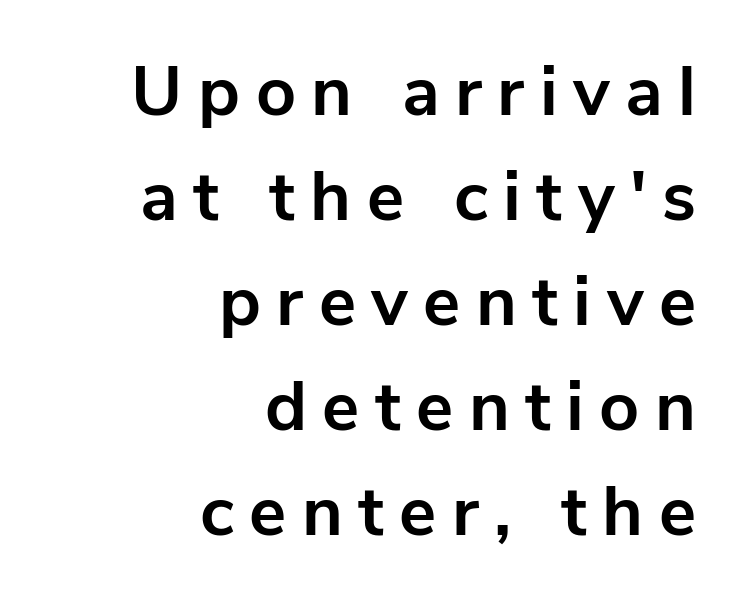
The image shows 70 px bold sans-serif type, upright; set right-aligned, normal line spacing (1.5x), unusually wide letter spacing (+0.22 em), not underlined; low stroke contrast and a medium x-height.
